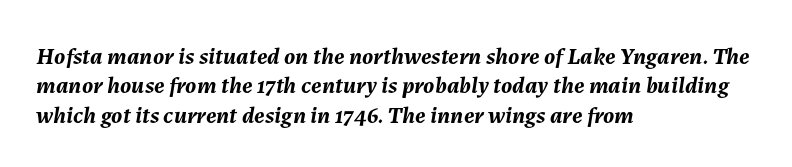
The image shows 24 px bold type, italic (leaning right); set left-aligned, line spacing 1.22x, normal letter spacing, not underlined.
